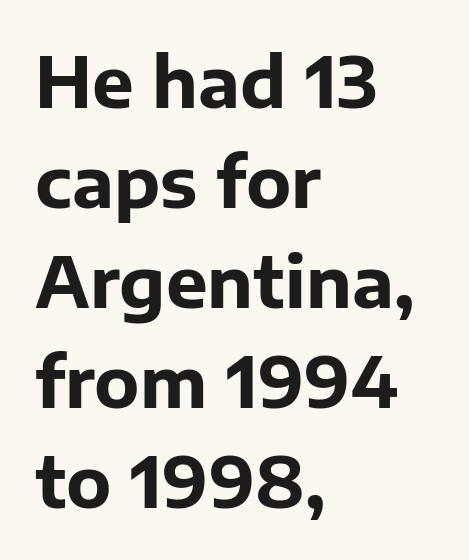
Here the designer chose a conventional face with non-uniform glyph widths. The sample has been set heavy, in full bold. Notice how descenders clear the ascenders below comfortably — that's standard leading. A typesetter would mark this as roman, not italic.
